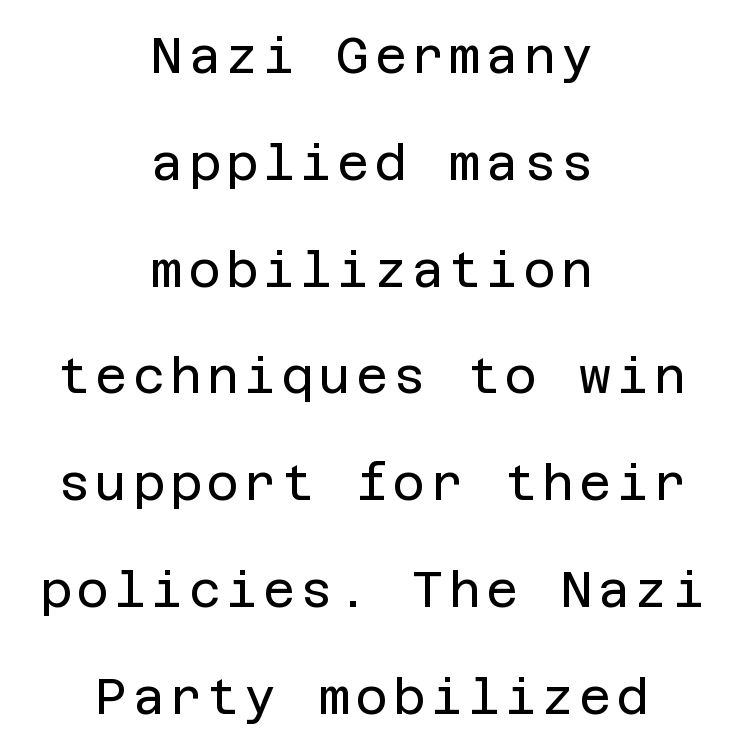
{"serif": "no", "italic": "no", "bold": "no", "weight": "regular", "width": "normal", "stroke_contrast": "low", "x_height": "large", "underline": "no", "align": "center", "line_spacing": "loose", "line_spacing_ratio": 2.18, "glyph_px": 49}
